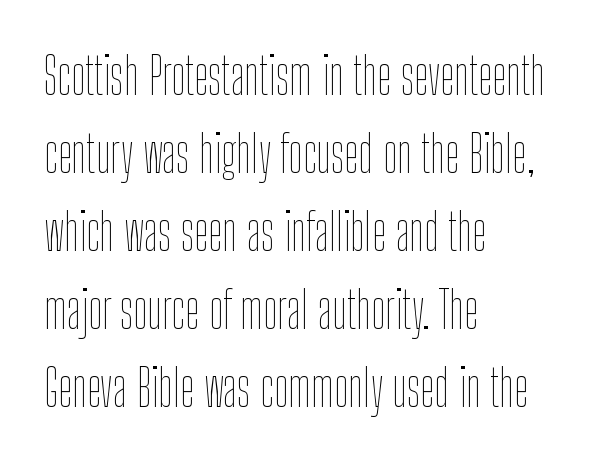
The image shows 51 px thin, condensed type, upright; set left-aligned, normal line spacing (1.53x), normal letter spacing, not underlined; low stroke contrast and a medium x-height.
